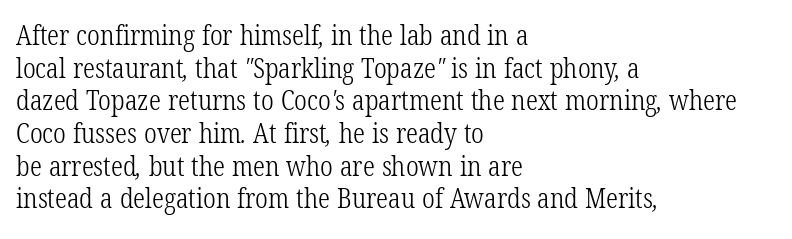
{"bold": "no", "underline": "no", "align": "left", "line_spacing_ratio": 1.21, "letter_spacing": "normal", "letter_spacing_em": 0.0, "glyph_px": 27}
